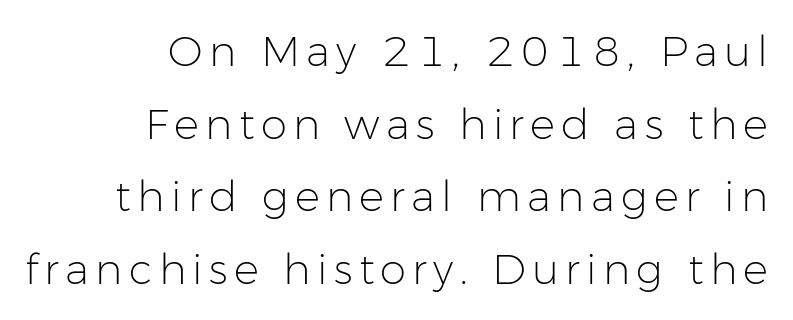
A light-to-regular cut is what we see here. These lines are composed in type without serifs. The paragraph shown leans on its right margin. Italic? Not at all — the glyphs are vertical. The strip under each line holds only bare page.
